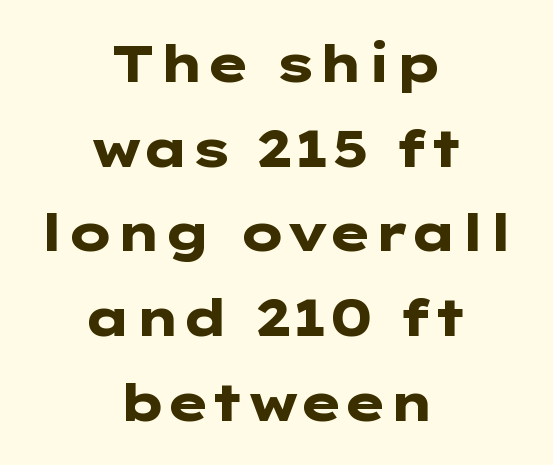
The image shows 51 px heavy, wide sans-serif type, upright; set centered, normal line spacing (1.66x), normal letter spacing, not underlined; low stroke contrast and a medium x-height.
